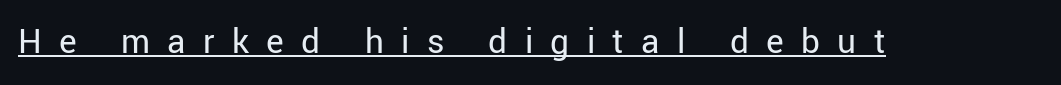
Q: Is the text bold? A: No.
Q: Is the text italic (slanted)? A: No, it is upright.
Q: Is the typeface a serif or a sans-serif typeface? A: Sans-serif.
Q: Is the text underlined? A: Yes.
Q: Is the spacing between letters normal or unusually wide? A: Unusually wide.
Q: Width (condensed, normal, or wide)? A: Normal.
Q: Stroke contrast? A: Low.
Q: x-height? A: Medium.
Q: Monospaced? A: No.
